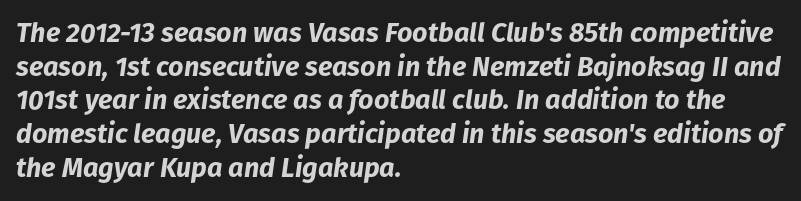
{"italic": "yes", "lean": "right", "slant_degrees": 8, "bold": "yes", "underline": "no", "align": "left", "line_spacing": "normal", "line_spacing_ratio": 1.25, "letter_spacing": "normal", "letter_spacing_em": 0.0, "glyph_px": 27}
